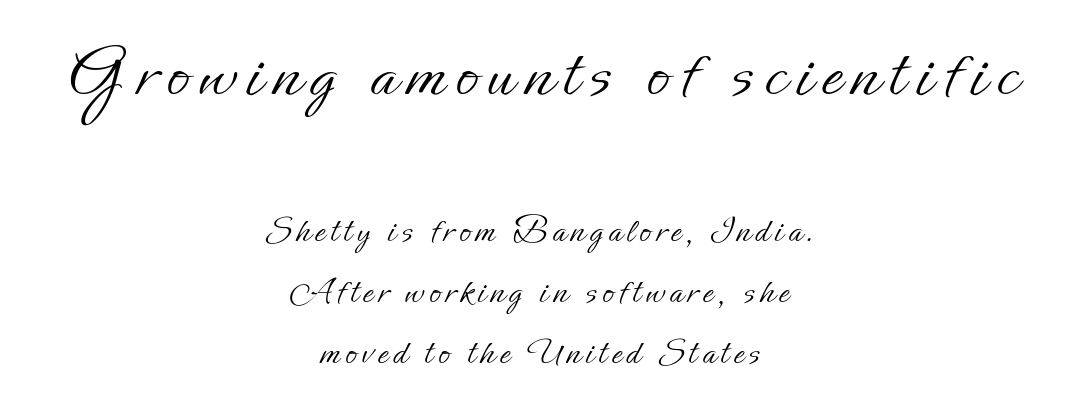
{"bold": "no", "weight": "light", "width": "normal", "stroke_contrast": "low", "x_height": "small", "monospaced": "no", "underline": "no", "align": "center", "line_spacing": "normal", "line_spacing_ratio": 1.6, "larger_block": "first", "size_ratio": 1.97, "glyph_px": 75}
